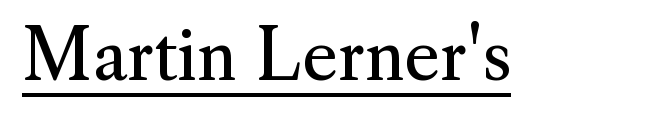
A continuous stroke trails under the words, as in a hyperlink. These glyphs show unthickened strokes, regular width or finer. Rendered with straight, roman letterforms. Tracking here is standard; glyphs follow each other at the usual distance. This rendering employs a face with finishing strokes, i.e., a serif. You could not count columns in this text — the font is proportionally spaced.
